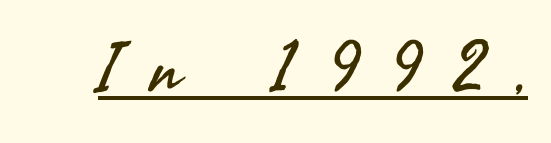
Q: Is the text bold? A: No.
Q: Is the text italic (slanted)? A: Yes.
Q: Is the typeface a serif or a sans-serif typeface? A: Sans-serif.
Q: Is the text underlined? A: Yes.
Q: Is the spacing between letters normal or unusually wide? A: Unusually wide.
Q: Width (condensed, normal, or wide)? A: Normal.
Q: Stroke contrast? A: Medium.
Q: x-height? A: Small.
Q: Monospaced? A: No.
